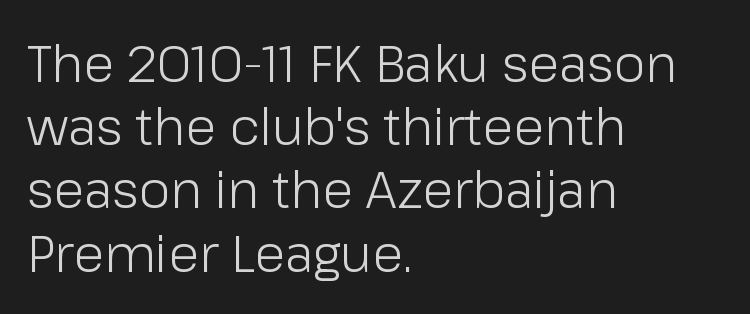
The image shows 51 px light sans-serif type, upright; set left-aligned, line spacing 1.24x, normal letter spacing, not underlined; low stroke contrast and a medium x-height.
